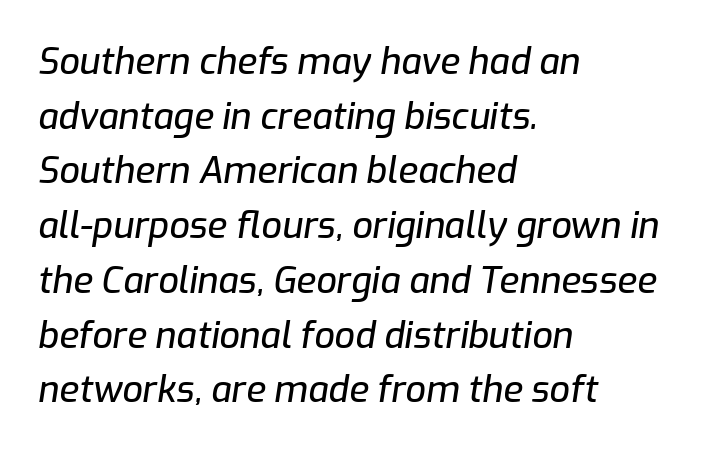
Q: Is the text italic (slanted)? A: Yes, it leans right by about 9 degrees.
Q: Is the text underlined? A: No.
Q: How is the paragraph aligned? A: Left-aligned.
Q: Is the spacing between letters normal or unusually wide? A: Normal.
Q: Is the spacing between lines tight, normal or loose? A: Normal.
Q: Width (condensed, normal, or wide)? A: Normal.
Q: Stroke contrast? A: Low.
Q: x-height? A: Medium.
Q: Monospaced? A: No.
